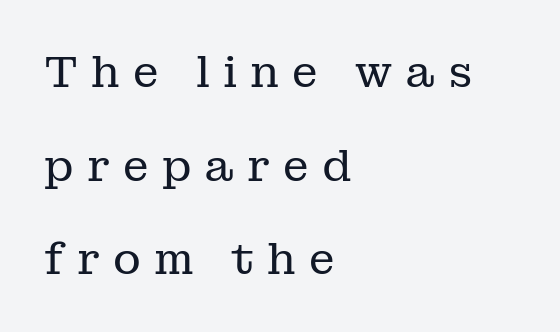
Tracking here is generous; glyphs stand well apart from one another. Designer's note — italics off, roman on. Every row of glyphs begins at an identical x-position on the left. This rendering employs a face with finishing strokes, i.e., a serif. The letters advance in unequal steps, a hallmark of proportional type. No extra ink here — the face is not bold.
